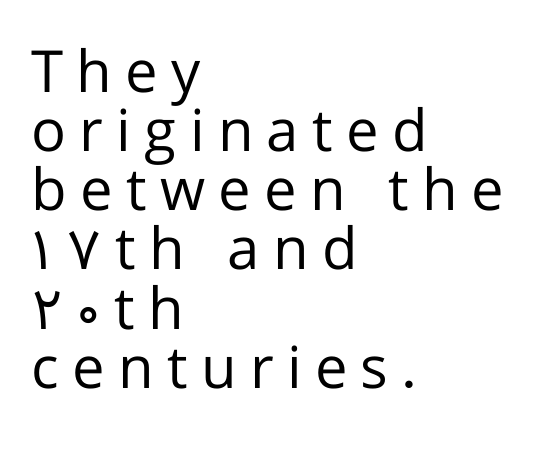
The image shows 58 px regular-weight sans-serif type, upright; set left-aligned, tight line spacing (1.02x), unusually wide letter spacing (+0.23 em), not underlined; low stroke contrast and a medium x-height.
